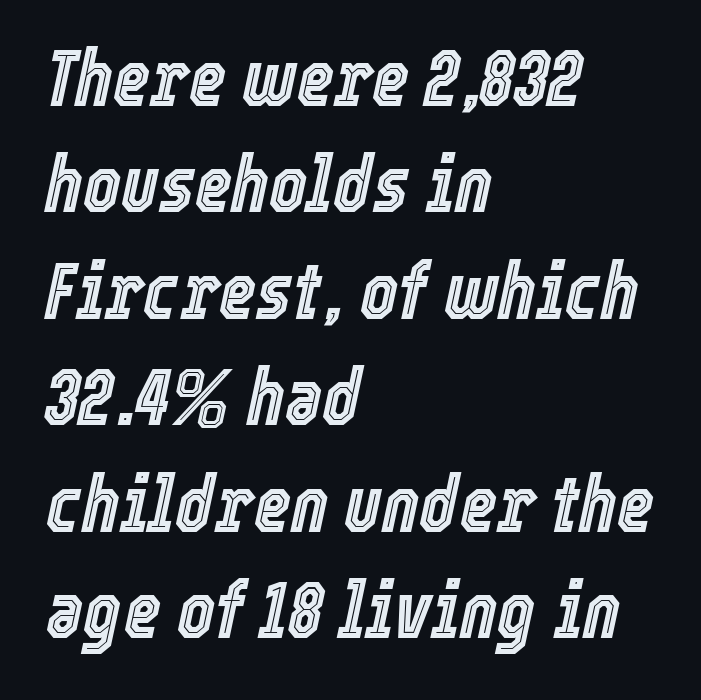
{"italic": "yes", "lean": "right", "slant_degrees": 12, "width": "condensed", "x_height": "medium", "monospaced": "no", "underline": "no", "align": "left", "line_spacing": "normal", "line_spacing_ratio": 1.33, "letter_spacing": "normal", "letter_spacing_em": 0.0, "glyph_px": 80}
